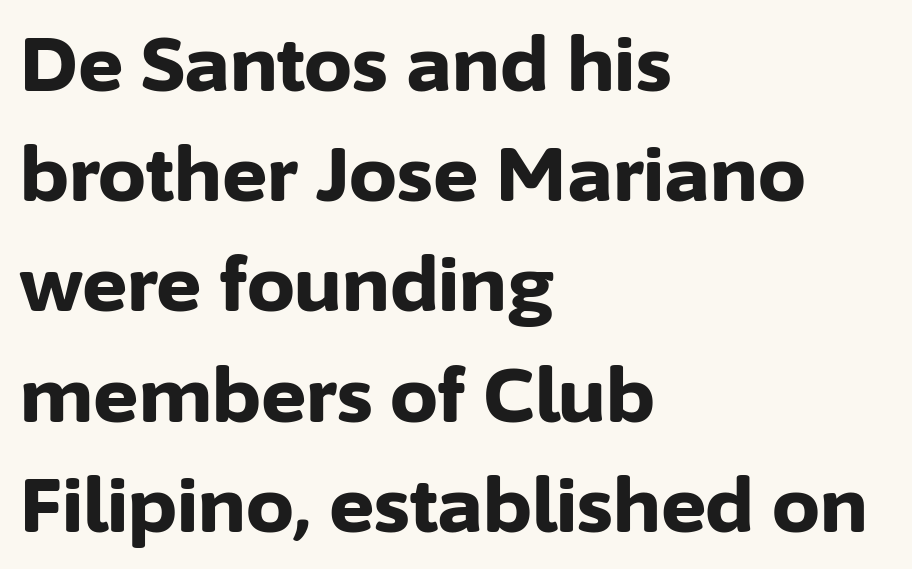
The image shows 76 px bold sans-serif type, upright; set left-aligned, normal line spacing (1.45x), normal letter spacing, not underlined; low stroke contrast and a medium x-height.
